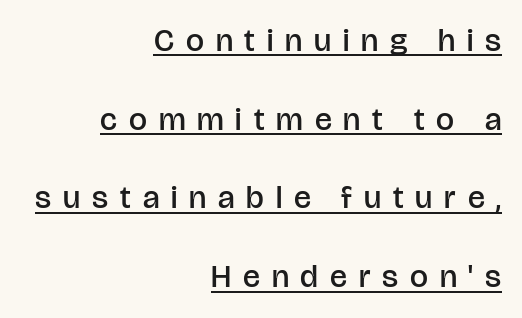
Q: Is the text bold? A: Semi-bold.
Q: Is the text italic (slanted)? A: No, it is upright.
Q: Is the typeface a serif or a sans-serif typeface? A: Sans-serif.
Q: Is the text underlined? A: Yes.
Q: How is the paragraph aligned? A: Right-aligned.
Q: Is the spacing between letters normal or unusually wide? A: Unusually wide.
Q: Is the spacing between lines tight, normal or loose? A: Loose.
Q: Width (condensed, normal, or wide)? A: Normal.
Q: Stroke contrast? A: Low.
Q: x-height? A: Large.
Q: Monospaced? A: No.
